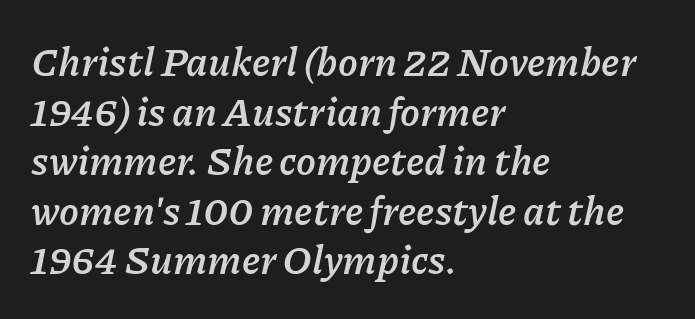
A student would call this left alignment; a typographer would say flush left, rag right. These lines are rendered in a variable-pitch font. Standard letterfit; no display-style spreading of the glyphs. Italic: yes, the glyphs are oblique. Underlining? Definitely not there.
